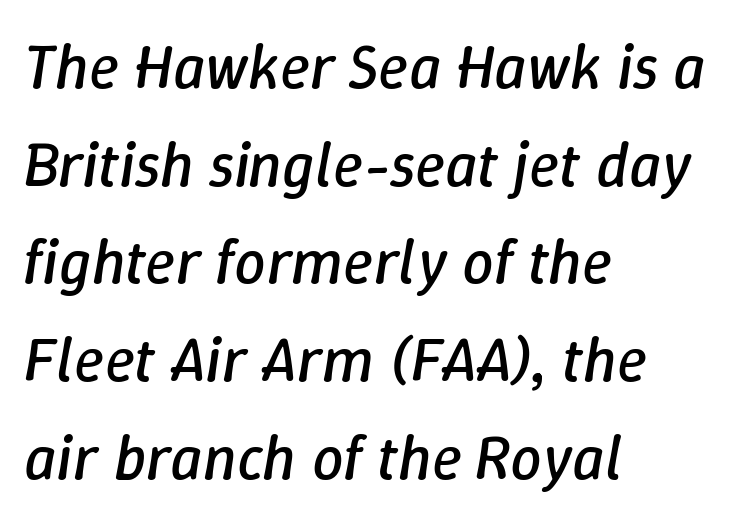
The image shows 63 px regular-weight type, italic (leaning right); set left-aligned, normal line spacing (1.55x), normal letter spacing, not underlined; low stroke contrast and a medium x-height.
